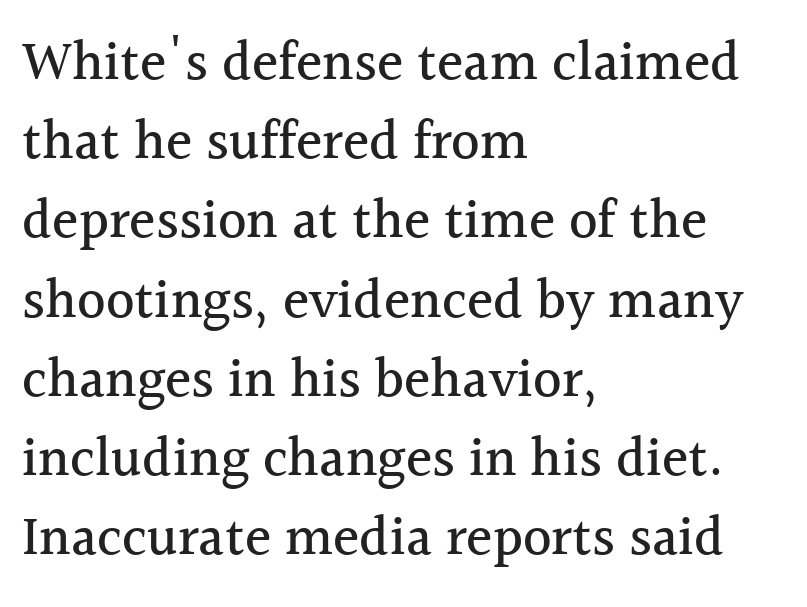
Quick note: underline off. The paragraph has a hard left edge and a soft right edge. This rendering employs a face with finishing strokes, i.e., a serif. The passage shown has conventional tracking throughout.
